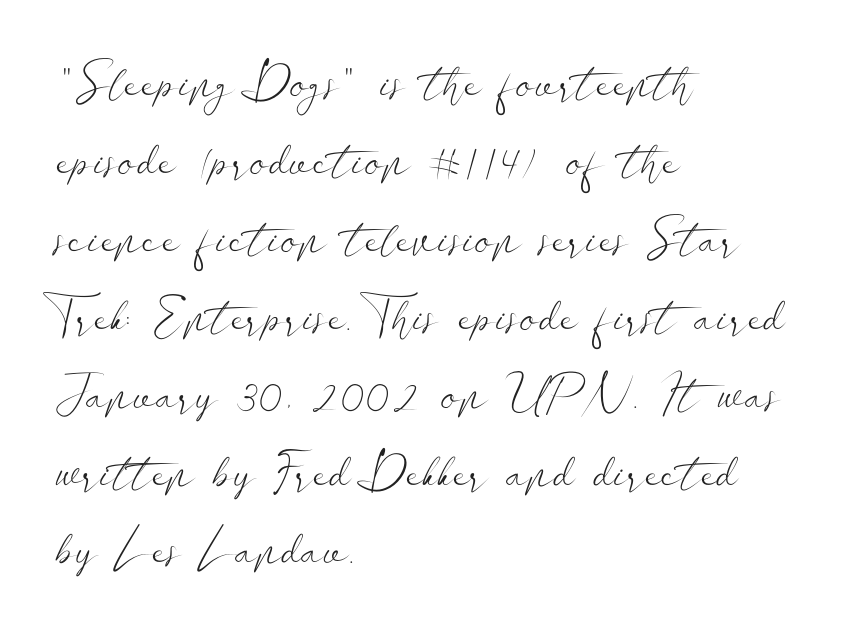
The line texture is even and compact thanks to regular tracking. Leading: standard. No chunkiness to these letters — they're not bold. Nobody drew a line under any word here.
